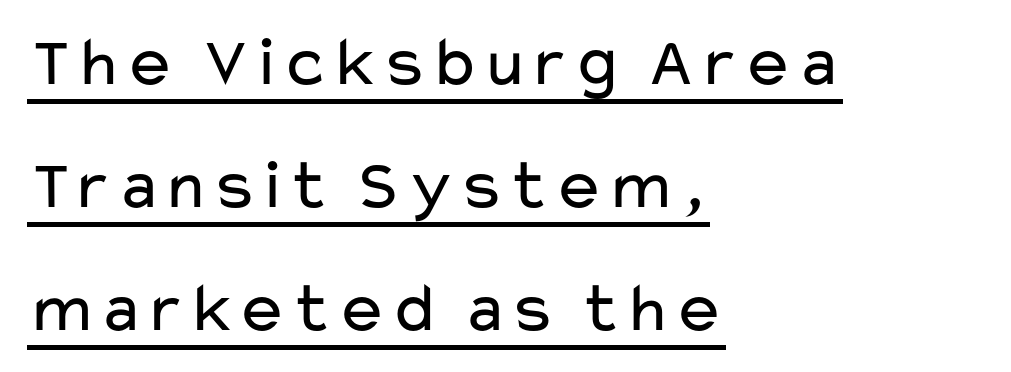
The image shows 71 px regular-weight, wide sans-serif type, upright; set left-aligned, line spacing 1.73x, normal letter spacing, underlined; low stroke contrast and a medium x-height.
